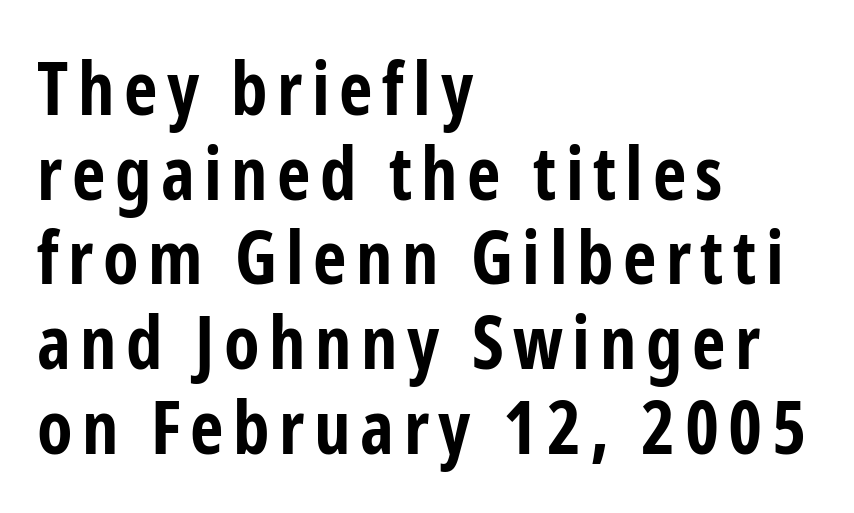
{"serif": "no", "italic": "no", "bold": "yes", "weight": "bold", "width": "condensed", "stroke_contrast": "low", "x_height": "medium", "monospaced": "no", "underline": "no", "align": "left", "line_spacing_ratio": 1.16, "glyph_px": 73}
